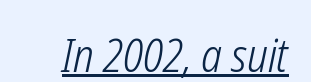
A typographer would call this underscored text. The glyphs look as if they've been sheared to an angle. You could not count columns in this text — the font is proportionally spaced. The letters look calm and open, with moderate or lighter stems. Characters follow at the spacing the type designer built in.
